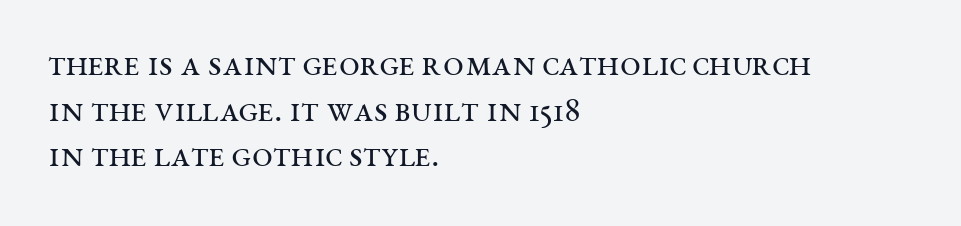
{"serif": "yes", "italic": "no", "bold": "no", "weight": "regular", "width": "wide", "stroke_contrast": "medium", "x_height": "large", "monospaced": "no", "underline": "no", "align": "left", "line_spacing_ratio": 1.23, "letter_spacing": "normal", "letter_spacing_em": 0.0, "glyph_px": 37}
